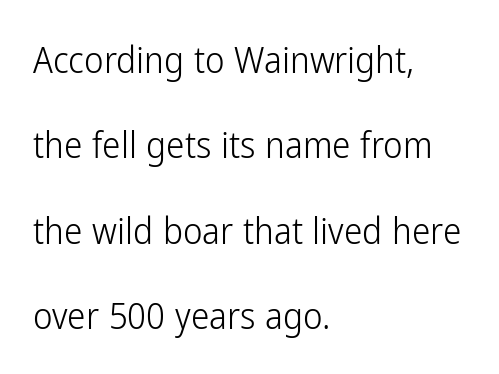
Q: Is the text bold? A: No.
Q: Is the text italic (slanted)? A: No, it is upright.
Q: Is the typeface a serif or a sans-serif typeface? A: Sans-serif.
Q: Is the text underlined? A: No.
Q: How is the paragraph aligned? A: Left-aligned.
Q: Is the spacing between letters normal or unusually wide? A: Normal.
Q: Is the spacing between lines tight, normal or loose? A: Loose.
Q: Width (condensed, normal, or wide)? A: Condensed.
Q: Stroke contrast? A: Low.
Q: x-height? A: Medium.
Q: Monospaced? A: No.
